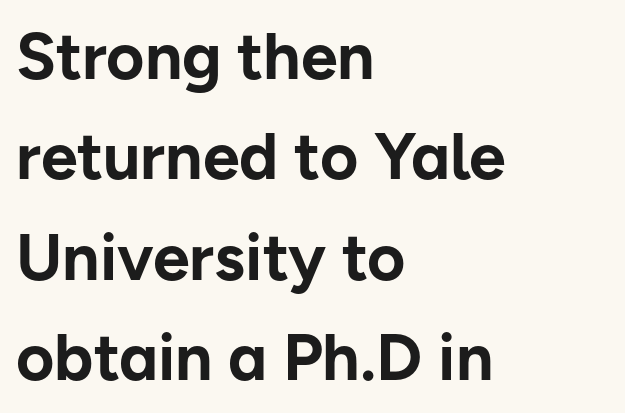
The image shows 66 px bold sans-serif type, upright; set left-aligned, normal line spacing (1.52x), normal letter spacing, not underlined; low stroke contrast and a medium x-height.
